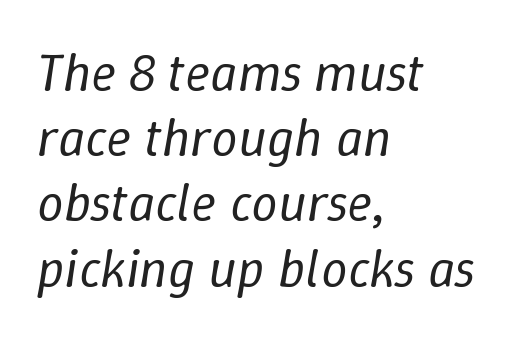
You can tell it's italic because the verticals aren't actually vertical. Compared with a typical body face, this is equally light or lighter still. Character widths vary here, with narrow letters taking less room than wide ones. A typesetter would call this zero additional tracking.
